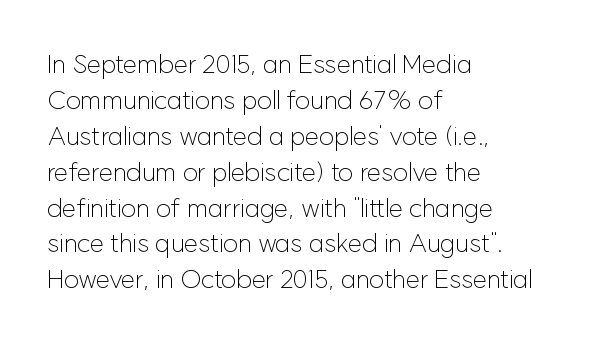
The image shows 26 px text type, upright; set left-aligned, normal line spacing (1.38x), normal letter spacing, not underlined.
